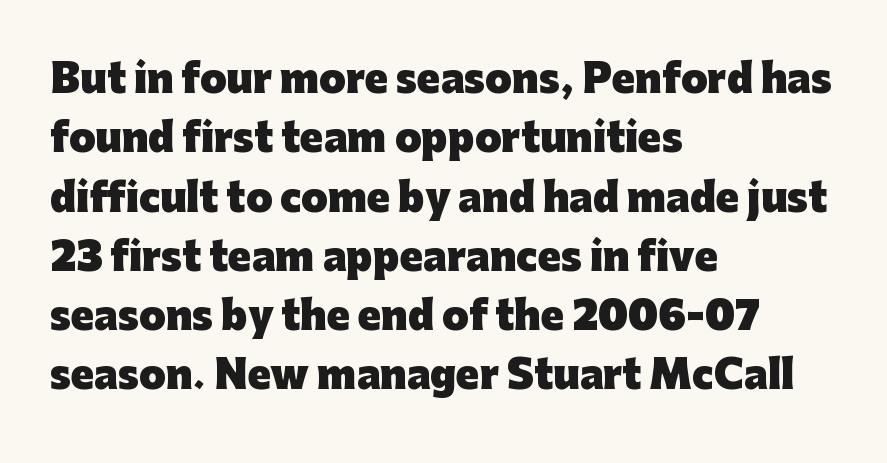
The image shows 38 px heavy sans-serif type, upright; set left-aligned, normal line spacing (1.56x), normal letter spacing, not underlined; low stroke contrast and a medium x-height.
